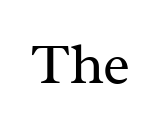
Q: Is the text bold? A: No.
Q: Is the text italic (slanted)? A: No, it is upright.
Q: Is the typeface a serif or a sans-serif typeface? A: Serif.
Q: Is the text underlined? A: No.
Q: Is the spacing between letters normal or unusually wide? A: Normal.
Q: Width (condensed, normal, or wide)? A: Normal.
Q: Stroke contrast? A: Medium.
Q: x-height? A: Medium.
Q: Monospaced? A: No.
